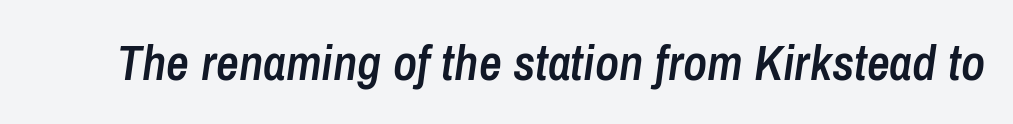
Q: Is the text bold? A: Semi-bold.
Q: Is the text italic (slanted)? A: Yes, it leans right by about 8 degrees.
Q: Is the text underlined? A: No.
Q: Is the spacing between letters normal or unusually wide? A: Normal.
Q: Width (condensed, normal, or wide)? A: Condensed.
Q: Stroke contrast? A: Low.
Q: x-height? A: Medium.
Q: Monospaced? A: No.
